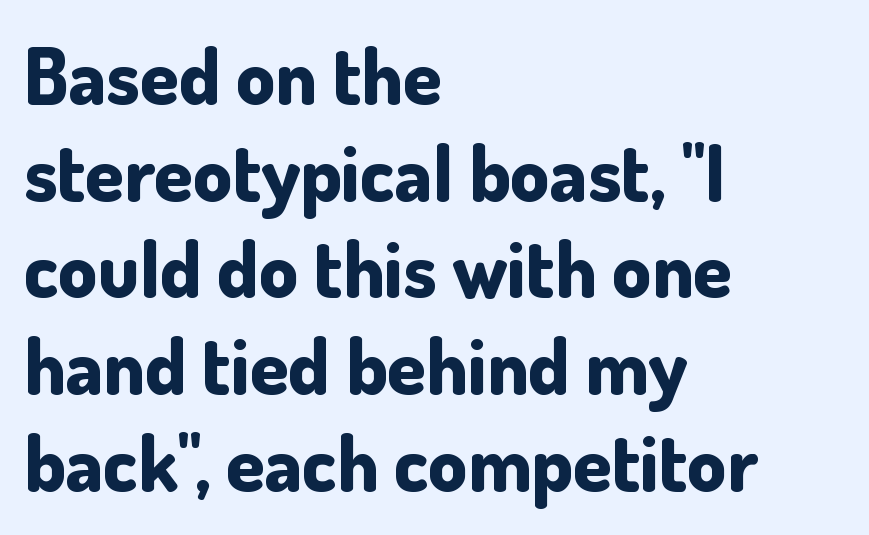
Q: Is the text bold? A: Yes.
Q: Is the text italic (slanted)? A: No, it is upright.
Q: Is the typeface a serif or a sans-serif typeface? A: Sans-serif.
Q: Is the text underlined? A: No.
Q: How is the paragraph aligned? A: Left-aligned.
Q: Is the spacing between letters normal or unusually wide? A: Normal.
Q: Width (condensed, normal, or wide)? A: Normal.
Q: Stroke contrast? A: Low.
Q: x-height? A: Small.
Q: Monospaced? A: No.
